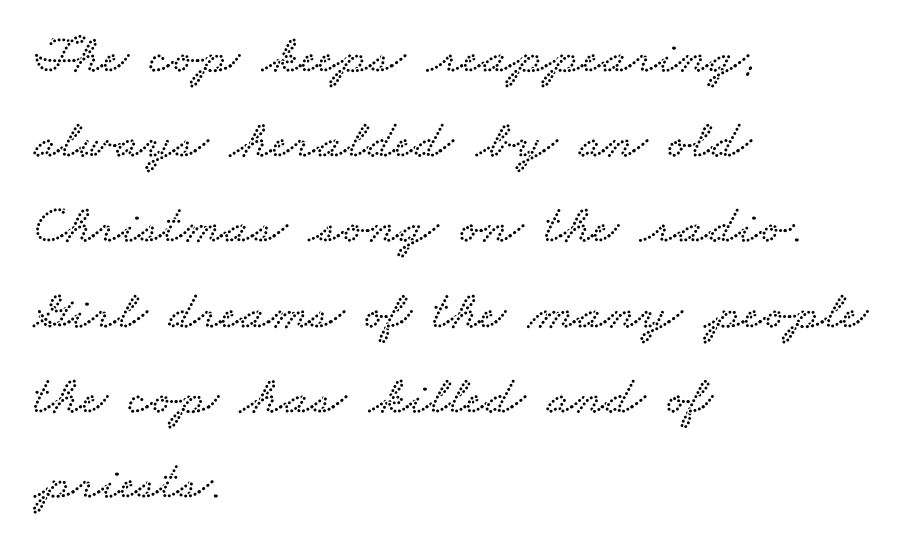
Q: Is the typeface a serif or a sans-serif typeface? A: Serif.
Q: Is the text underlined? A: No.
Q: How is the paragraph aligned? A: Left-aligned.
Q: Is the spacing between letters normal or unusually wide? A: Normal.
Q: Is the spacing between lines tight, normal or loose? A: Normal.
Q: Width (condensed, normal, or wide)? A: Wide.
Q: Stroke contrast? A: Low.
Q: x-height? A: Small.
Q: Monospaced? A: No.
